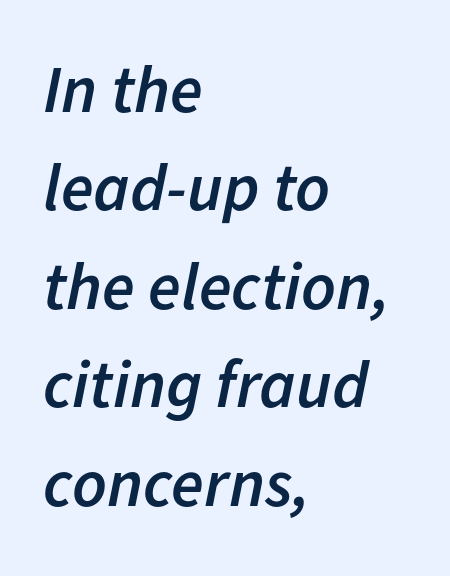
The image shows 67 px semibold type, italic (leaning right); set left-aligned, normal line spacing (1.47x), normal letter spacing, not underlined; low stroke contrast and a medium x-height.
